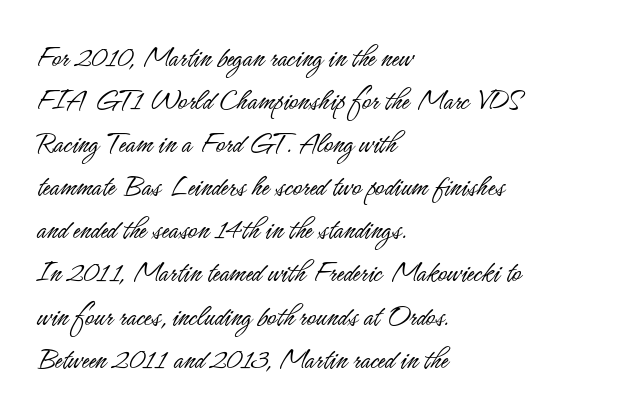
Q: Is the text bold? A: No.
Q: Is the text italic (slanted)? A: Yes.
Q: Is the typeface a serif or a sans-serif typeface? A: Sans-serif.
Q: Is the text underlined? A: No.
Q: How is the paragraph aligned? A: Left-aligned.
Q: Is the spacing between letters normal or unusually wide? A: Normal.
Q: Is the spacing between lines tight, normal or loose? A: Normal.
Q: Width (condensed, normal, or wide)? A: Condensed.
Q: Stroke contrast? A: Low.
Q: x-height? A: Small.
Q: Monospaced? A: No.
